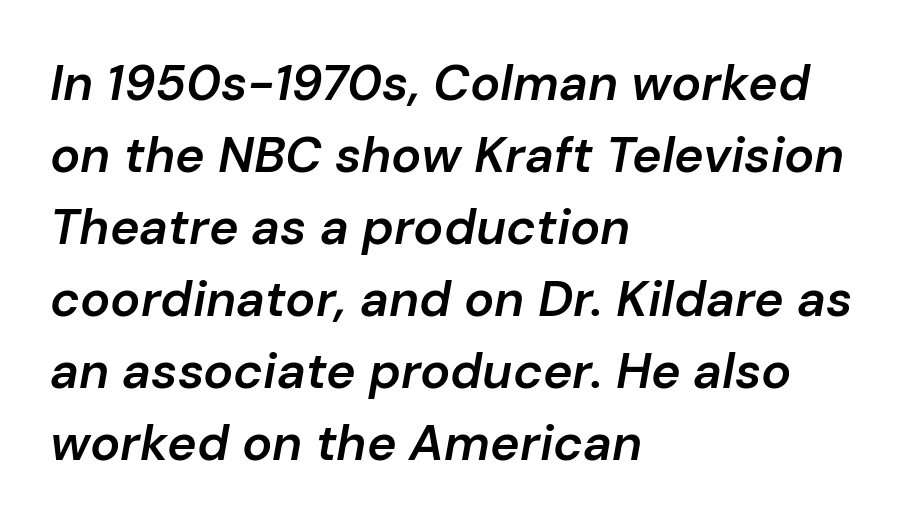
{"italic": "yes", "lean": "right", "slant_degrees": 10, "bold": "semi", "weight": "semibold", "width": "normal", "stroke_contrast": "low", "x_height": "medium", "monospaced": "no", "underline": "no", "align": "left", "line_spacing": "normal", "line_spacing_ratio": 1.44, "letter_spacing": "normal", "letter_spacing_em": 0.0, "glyph_px": 50}
